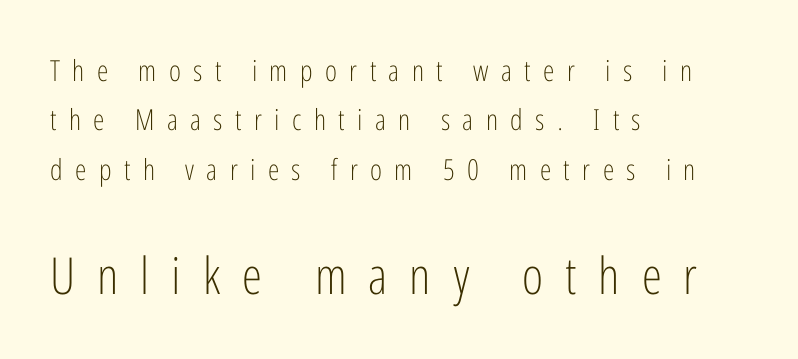
{"serif": "no", "italic": "no", "bold": "no", "weight": "light", "width": "condensed", "stroke_contrast": "low", "x_height": "medium", "monospaced": "no", "underline": "no", "align": "left", "line_spacing": "normal", "line_spacing_ratio": 1.7, "letter_spacing": "wide", "letter_spacing_em": 0.43, "larger_block": "second", "size_ratio": 1.76, "glyph_px": 51}
